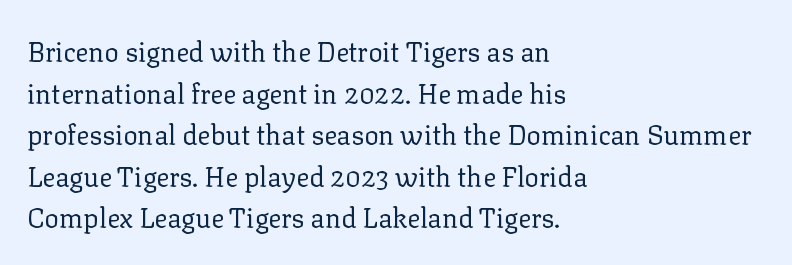
This sample uses an upright cut, with every glyph sitting square on the baseline. Lines of text with bare space underneath. The setting favours the left margin, as ordinary paragraphs usually do. Leading: standard. The typesetting does not lean heavy: it is not bold. You could call the tracking neutral — neither tight nor loose.
